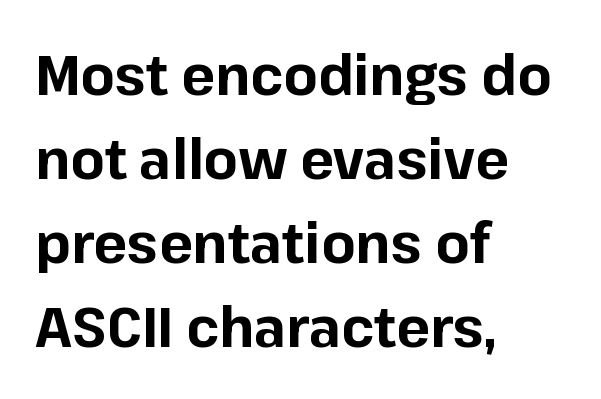
Q: Is the text bold? A: Yes.
Q: Is the text italic (slanted)? A: No, it is upright.
Q: Is the typeface a serif or a sans-serif typeface? A: Sans-serif.
Q: Is the text underlined? A: No.
Q: How is the paragraph aligned? A: Left-aligned.
Q: Is the spacing between letters normal or unusually wide? A: Normal.
Q: Is the spacing between lines tight, normal or loose? A: Normal.
Q: Width (condensed, normal, or wide)? A: Normal.
Q: Stroke contrast? A: Low.
Q: x-height? A: Medium.
Q: Monospaced? A: No.
